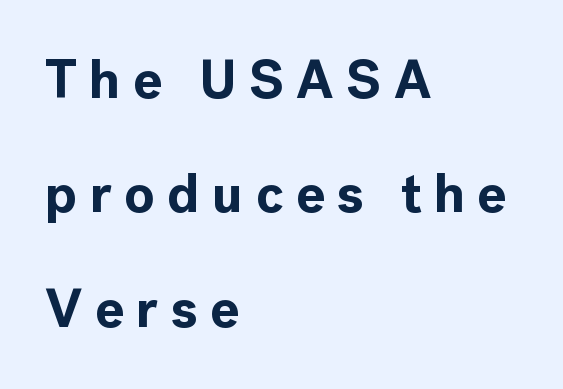
{"serif": "no", "italic": "no", "bold": "yes", "weight": "bold", "width": "normal", "x_height": "medium", "monospaced": "no", "underline": "no", "align": "left", "line_spacing": "loose", "line_spacing_ratio": 2.12, "letter_spacing": "wide", "letter_spacing_em": 0.23, "glyph_px": 54}
